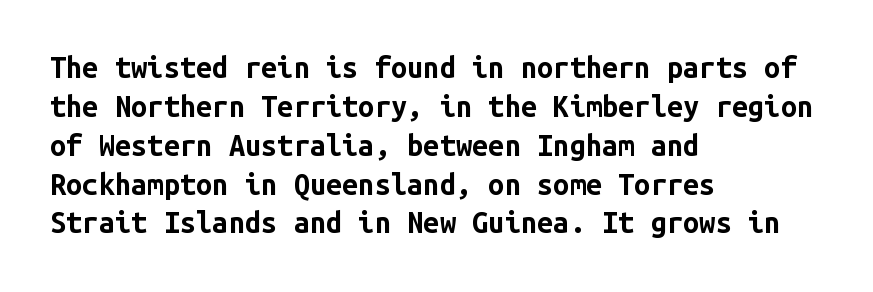
{"serif": "no", "italic": "no", "bold": "yes", "weight": "bold", "width": "normal", "stroke_contrast": "low", "x_height": "medium", "monospaced": "yes", "underline": "no", "align": "left", "line_spacing": "normal", "line_spacing_ratio": 1.34, "letter_spacing": "normal", "letter_spacing_em": 0.0, "glyph_px": 29}
